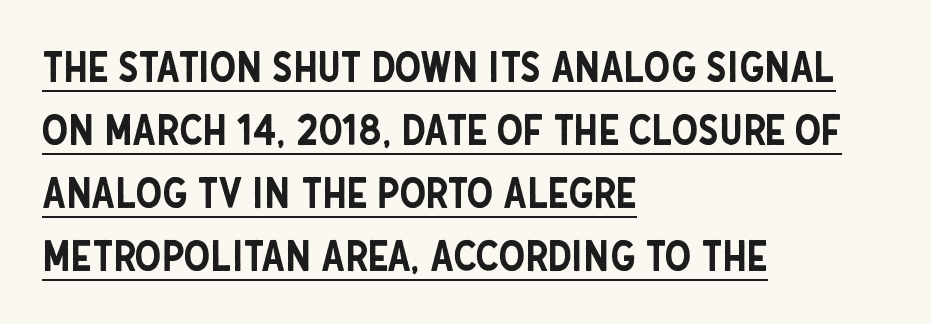
The image shows 42 px condensed sans-serif type, upright; set left-aligned, normal line spacing (1.5x), normal letter spacing, underlined; low stroke contrast and a large x-height.
